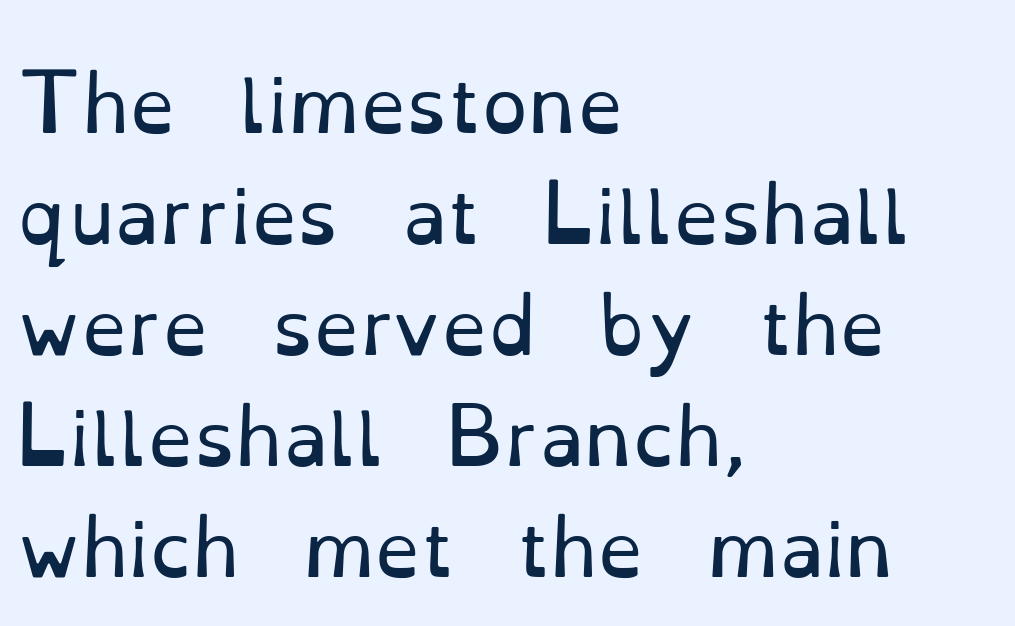
{"serif": "yes", "italic": "no", "bold": "no", "weight": "regular", "width": "normal", "stroke_contrast": "low", "x_height": "small", "monospaced": "no", "underline": "no", "align": "left", "line_spacing": "normal", "line_spacing_ratio": 1.5, "letter_spacing": "normal", "letter_spacing_em": 0.0, "glyph_px": 74}
